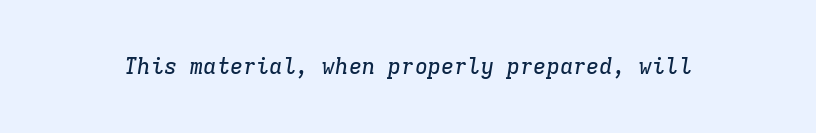
The image shows 22 px text type, italic (leaning right); set normal letter spacing, not underlined.
